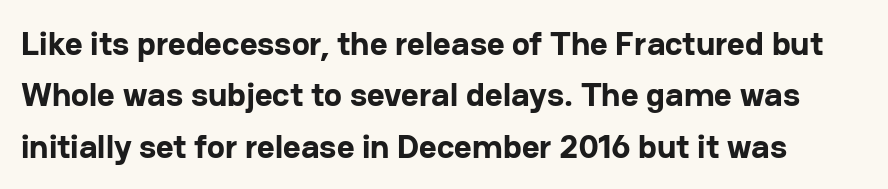
The image shows 34 px bold sans-serif type, upright; set normal line spacing (1.51x), normal letter spacing, not underlined; low stroke contrast and a medium x-height.
